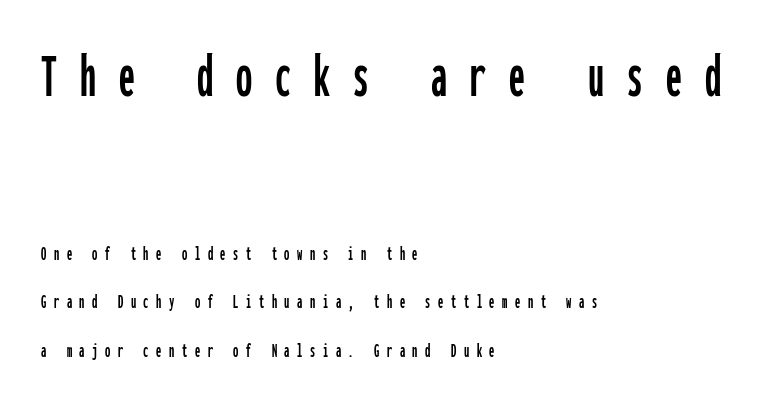
{"serif": "no", "italic": "no", "width": "condensed", "stroke_contrast": "low", "x_height": "medium", "monospaced": "yes", "underline": "no", "align": "left", "line_spacing": "loose", "line_spacing_ratio": 2.32, "letter_spacing": "wide", "letter_spacing_em": 0.36, "larger_block": "first", "size_ratio": 3.05, "glyph_px": 64}
